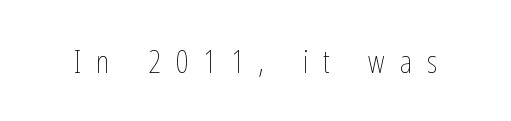
Each word looks stretched out because of the extra space between its letters. Just letters on the line, the space beneath them empty. Looks like regular typesetting: each glyph gets only the width it needs. Unlike italic type, these characters show no tilt at all. The cut favours lightness, reaching ordinary text weight at its darkest.
